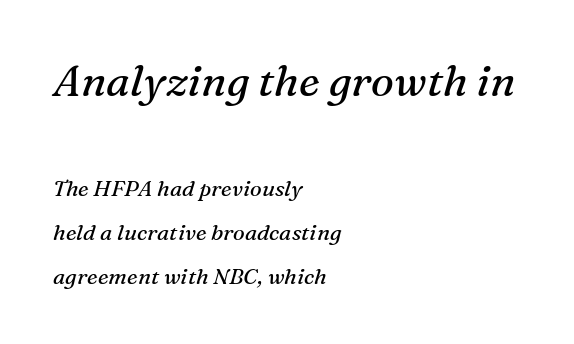
Yep, that's italic — everything's leaning. Caption: upper text group enlarged, lower text group reduced. A student would call this left alignment; a typographer would say flush left, rag right. The cut favours lightness, reaching ordinary text weight at its darkest.
